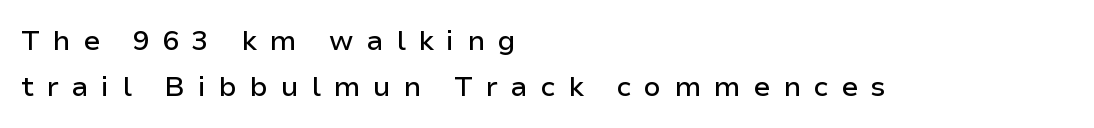
{"serif": "no", "italic": "no", "width": "normal", "stroke_contrast": "low", "x_height": "medium", "monospaced": "no", "underline": "no", "align": "left", "line_spacing": "normal", "line_spacing_ratio": 1.66, "letter_spacing": "wide", "letter_spacing_em": 0.44, "glyph_px": 28}
